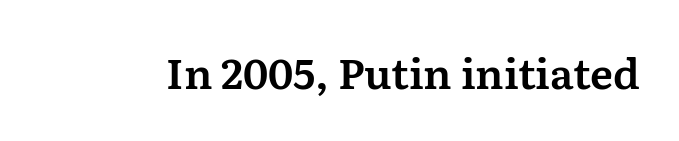
The image shows 42 px serif type, upright; set normal letter spacing, not underlined; medium stroke contrast and a medium x-height.
